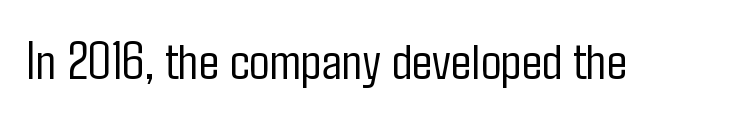
These lines are rendered in a variable-pitch font. Font category for this specimen: sans-serif. The lettering holds an erect, upright posture throughout. The zone under the glyphs is completely vacant. Letter spacing: default. Is this a heavy cut? Hardly; it is regular or lighter.
